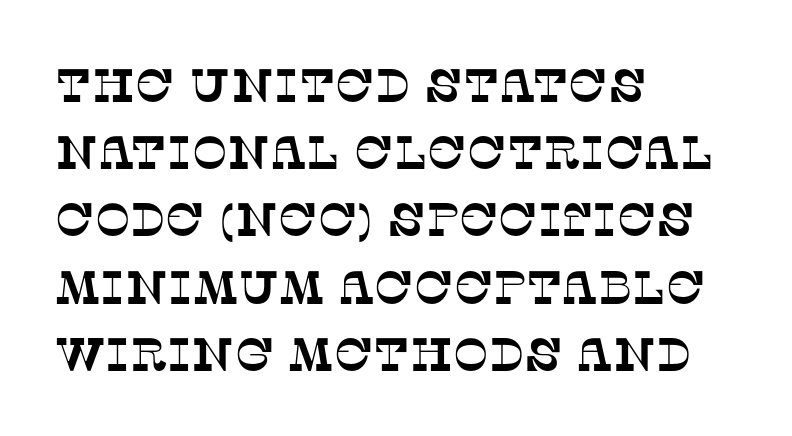
The passage shown has conventional tracking throughout. Check under the words: just untouched page. Where is the straight margin? On the left. Font category for this specimen: serif. The lines sit at an ordinary, default distance from one another. Each letter keeps its own natural width here, so spacing adapts to shape.
